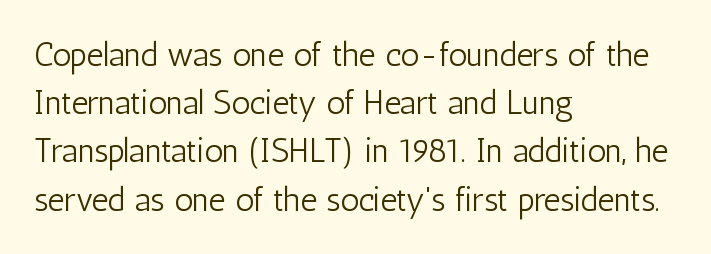
{"serif": "no", "italic": "no", "bold": "no", "weight": "light", "width": "condensed", "stroke_contrast": "low", "x_height": "medium", "monospaced": "no", "underline": "no", "align": "left", "line_spacing": "normal", "line_spacing_ratio": 1.46, "letter_spacing": "normal", "letter_spacing_em": 0.0, "glyph_px": 33}
